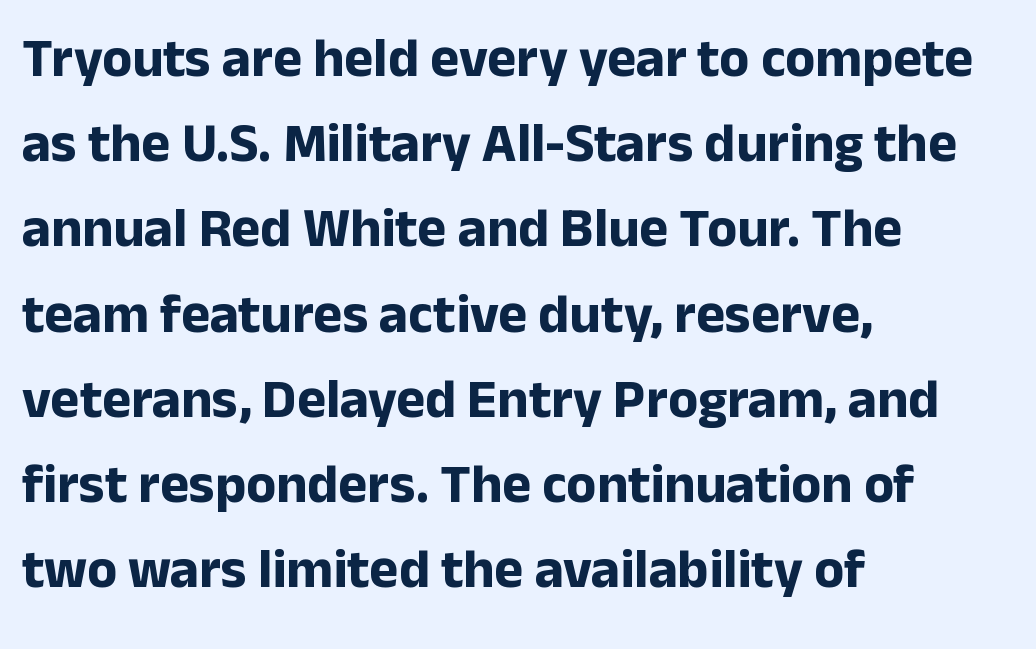
Character widths vary here, with narrow letters taking less room than wide ones. Designer's note — italics off, roman on. The foot of each line stays bare and open. Are there feet on the stems? There aren't — it's a sans. Each word holds together tightly as a unit, with standard inter-letter gaps.
